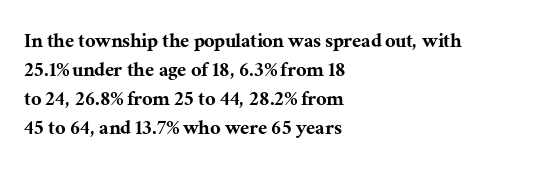
Posture: straight, roman, zero tilt. The passage shown is not underscored anywhere. The rendering anchors every line to the left-hand side. The gaps between neighbouring characters are ordinary and unremarkable.
